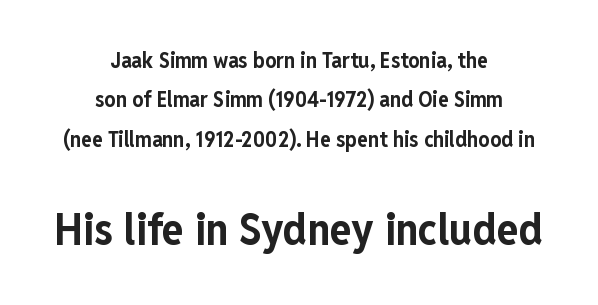
The image shows 45 px bold, condensed sans-serif type, upright; set centered, line spacing 1.79x, normal letter spacing, not underlined; the second (bottom) block is 2.05x larger; low stroke contrast and a medium x-height.
